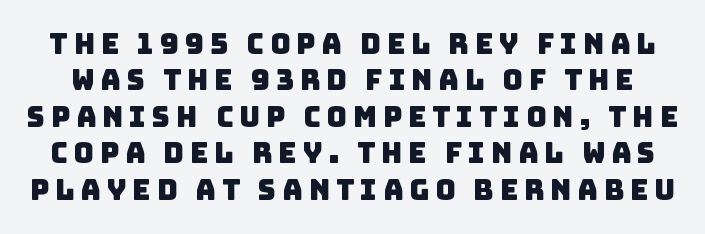
Bare-footed words on every line. The face used here is proportionally spaced, like ordinary book or web type. Stroke terminals: plain, sans-serif. Honestly, the letter spacing is so wide it's the main thing you notice.
